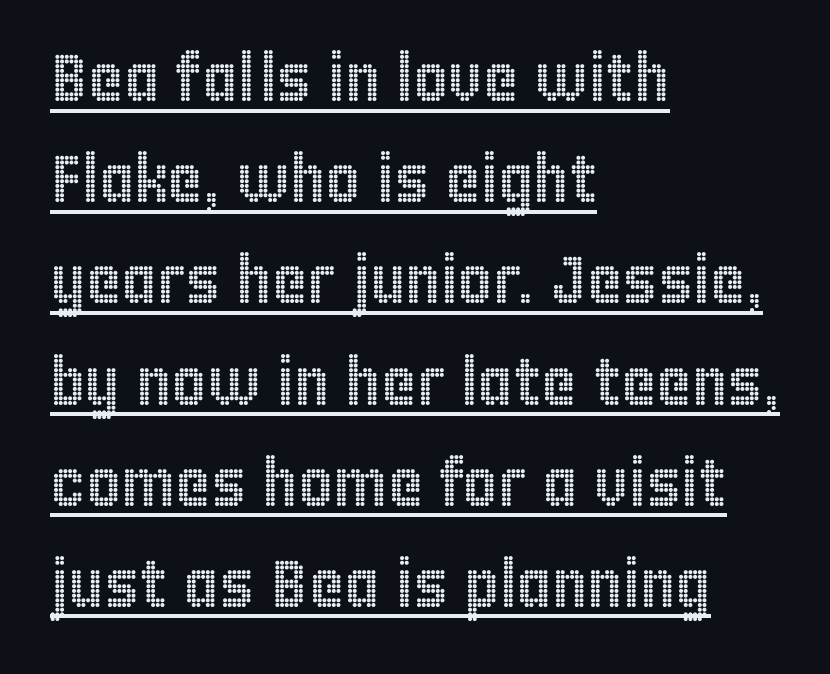
Summary of vertical rhythm: regular, with standard interline spacing. These lines are rendered in a variable-pitch font. A typesetter would mark this as roman, not italic. Beneath each row of characters lies a ruled line.
